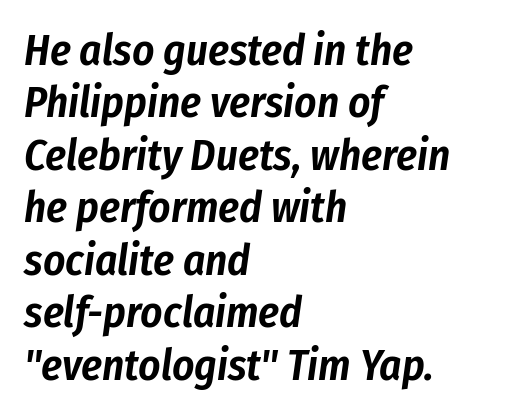
The image shows 43 px condensed type, italic (leaning right); set left-aligned, line spacing 1.22x, normal letter spacing, not underlined; low stroke contrast and a medium x-height.
